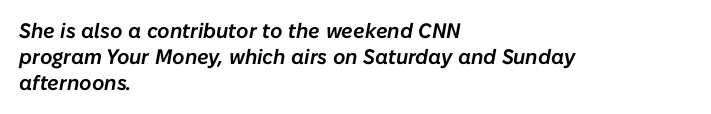
Between one letter and the next there's only the usual sliver of space. Does the copy run flush right? No — it runs flush left. Baseline-to-baseline distance is the conventional proportion of letter height. Words float on clear page, feet unadorned.
